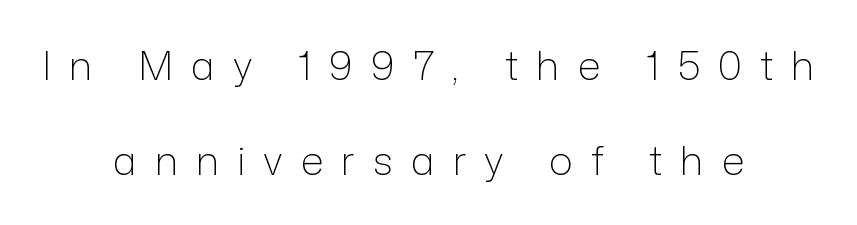
The image shows 40 px light sans-serif type, upright; set centered, loose line spacing (2.38x), unusually wide letter spacing (+0.45 em), not underlined; low stroke contrast and a medium x-height.
